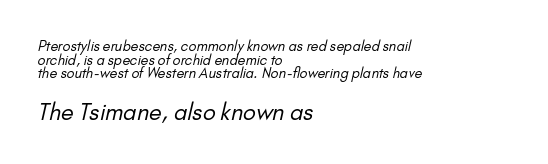
Q: Is the text bold? A: No.
Q: Is the text underlined? A: No.
Q: How is the paragraph aligned? A: Left-aligned.
Q: Is the spacing between letters normal or unusually wide? A: Normal.
Q: Is the spacing between lines tight, normal or loose? A: Tight.
Q: Which block of text is set in a larger size, the first (top) or the second (bottom)? A: The second (bottom) one.
